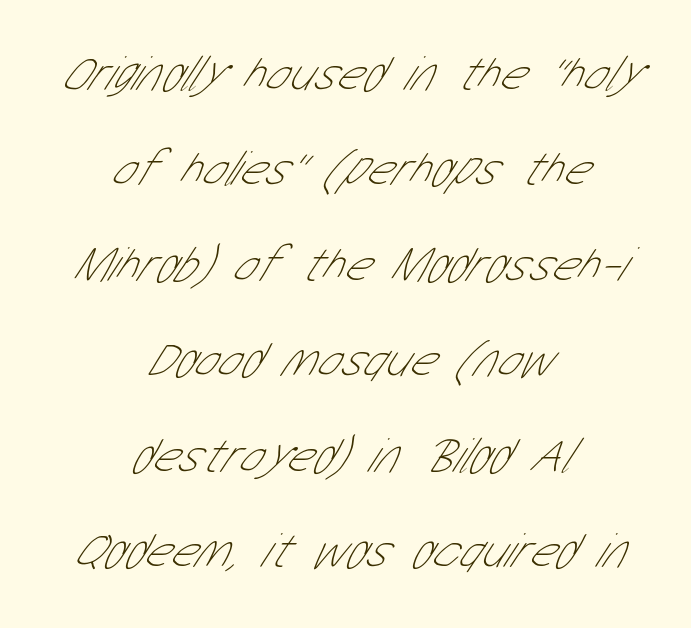
The image shows 50 px thin, condensed sans-serif type; set centered, loose line spacing (1.91x), normal letter spacing, not underlined; low stroke contrast and a medium x-height.
